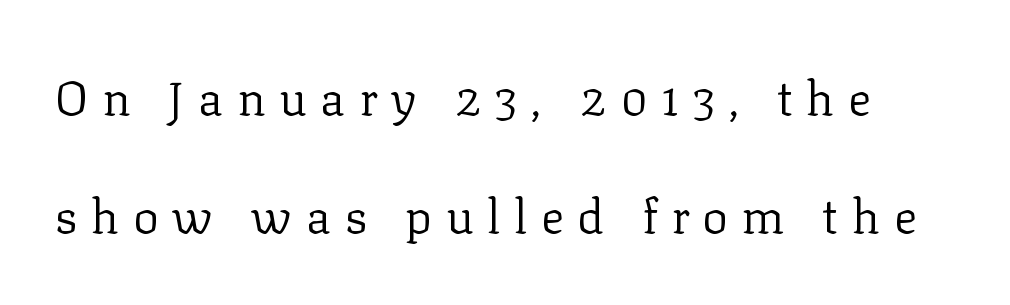
Q: Is the text bold? A: No.
Q: Is the text italic (slanted)? A: No, it is upright.
Q: Is the typeface a serif or a sans-serif typeface? A: Serif.
Q: Is the text underlined? A: No.
Q: Is the spacing between letters normal or unusually wide? A: Unusually wide.
Q: Is the spacing between lines tight, normal or loose? A: Loose.
Q: Width (condensed, normal, or wide)? A: Normal.
Q: Stroke contrast? A: Low.
Q: x-height? A: Medium.
Q: Monospaced? A: No.
